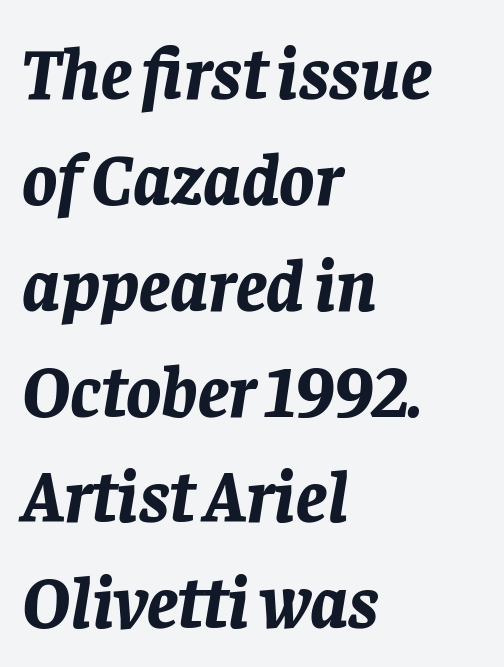
The image shows 73 px bold type, italic (leaning right); set left-aligned, normal line spacing (1.45x), normal letter spacing, not underlined; low stroke contrast and a large x-height.
